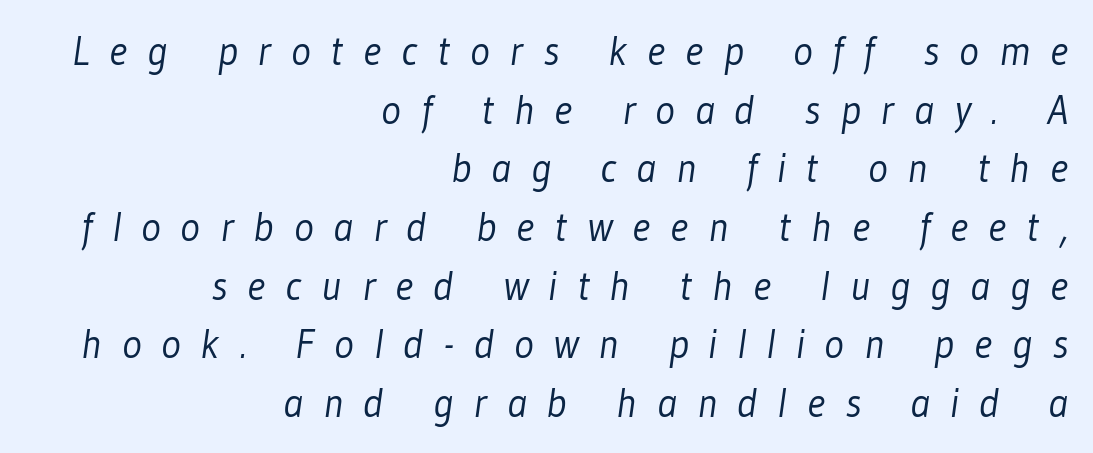
Q: Is the text bold? A: No.
Q: Is the typeface a serif or a sans-serif typeface? A: Sans-serif.
Q: Is the text underlined? A: No.
Q: How is the paragraph aligned? A: Right-aligned.
Q: Is the spacing between letters normal or unusually wide? A: Unusually wide.
Q: Is the spacing between lines tight, normal or loose? A: Normal.
Q: Width (condensed, normal, or wide)? A: Condensed.
Q: Stroke contrast? A: Low.
Q: x-height? A: Medium.
Q: Monospaced? A: No.
